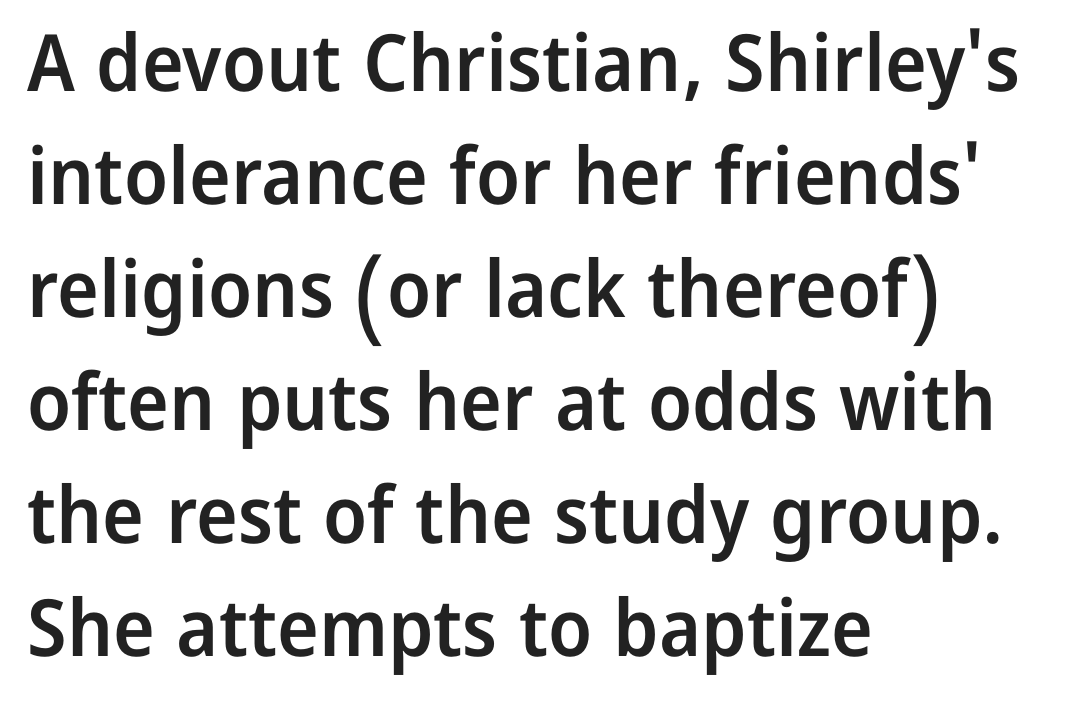
The glyphs have the mass of a demibold cut, below bold. Looks like regular typesetting: each glyph gets only the width it needs. Vertical strokes here are truly vertical. Descender tails drop into unmarked territory.
